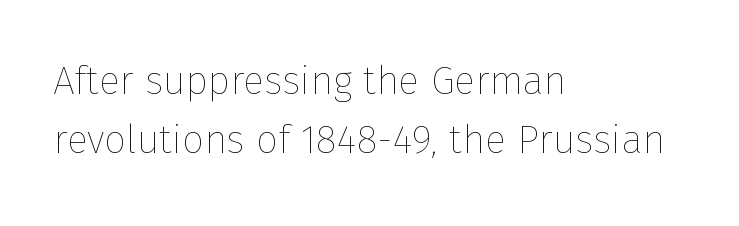
{"italic": "no", "bold": "no", "weight": "thin", "width": "normal", "stroke_contrast": "low", "x_height": "medium", "monospaced": "no", "underline": "no", "align": "left", "line_spacing": "normal", "line_spacing_ratio": 1.51, "letter_spacing": "normal", "letter_spacing_em": 0.0, "glyph_px": 39}
